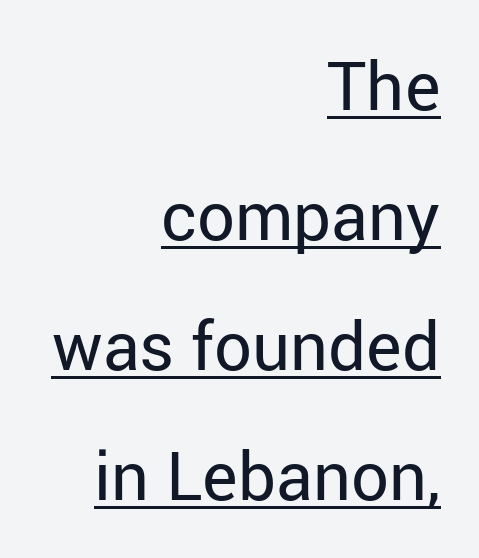
Note: no serifs on the glyphs. Typeset ragged left — the right edge is the straight one. The line-height multiplier appears high, well above default. It's the straight-up-and-down kind of type. Weight: regular or lighter.
